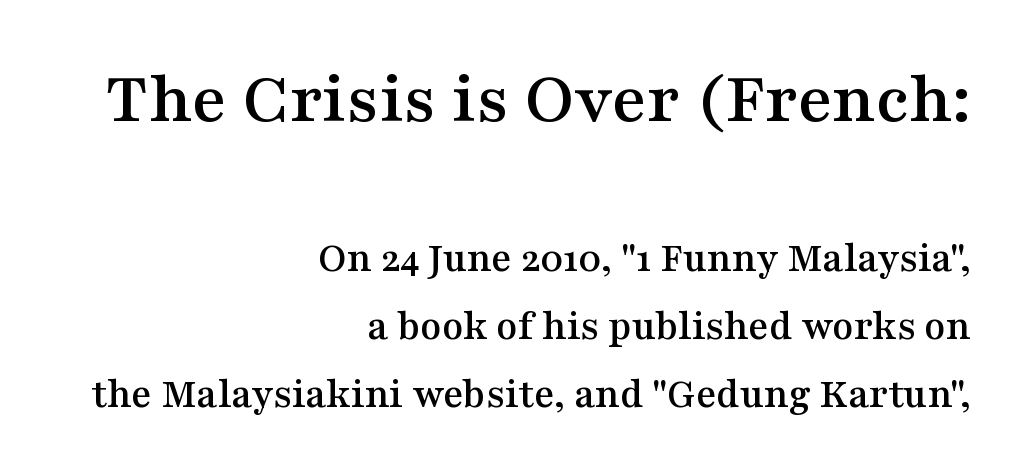
{"serif": "yes", "italic": "no", "width": "wide", "stroke_contrast": "medium", "x_height": "medium", "monospaced": "no", "underline": "no", "align": "right", "line_spacing": "normal", "line_spacing_ratio": 1.58, "letter_spacing": "normal", "letter_spacing_em": 0.0, "larger_block": "first", "size_ratio": 1.74, "glyph_px": 75}
